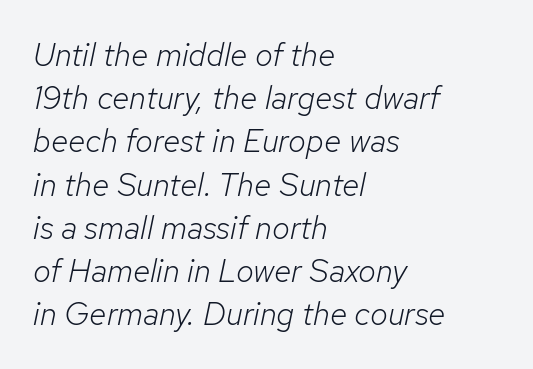
Q: Is the text bold? A: No.
Q: Is the text italic (slanted)? A: Yes, it leans right by about 12 degrees.
Q: Is the text underlined? A: No.
Q: How is the paragraph aligned? A: Left-aligned.
Q: Is the spacing between letters normal or unusually wide? A: Normal.
Q: Is the spacing between lines tight, normal or loose? A: Normal.
Q: Width (condensed, normal, or wide)? A: Normal.
Q: Stroke contrast? A: Low.
Q: x-height? A: Medium.
Q: Monospaced? A: No.
